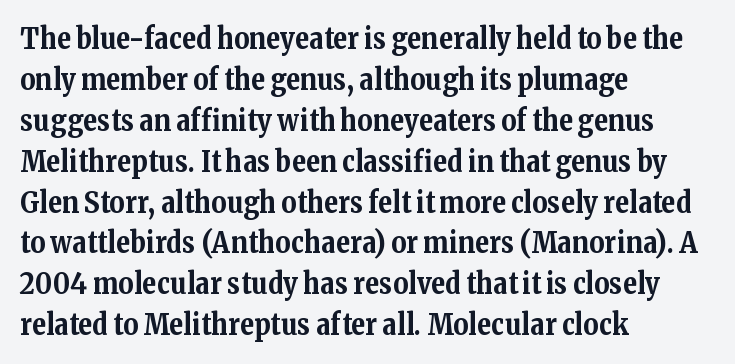
Q: Is the text bold? A: Yes.
Q: Is the text italic (slanted)? A: No, it is upright.
Q: Is the typeface a serif or a sans-serif typeface? A: Serif.
Q: Is the text underlined? A: No.
Q: How is the paragraph aligned? A: Left-aligned.
Q: Is the spacing between letters normal or unusually wide? A: Normal.
Q: Is the spacing between lines tight, normal or loose? A: Normal.
Q: Width (condensed, normal, or wide)? A: Normal.
Q: Stroke contrast? A: Medium.
Q: x-height? A: Medium.
Q: Monospaced? A: No.
